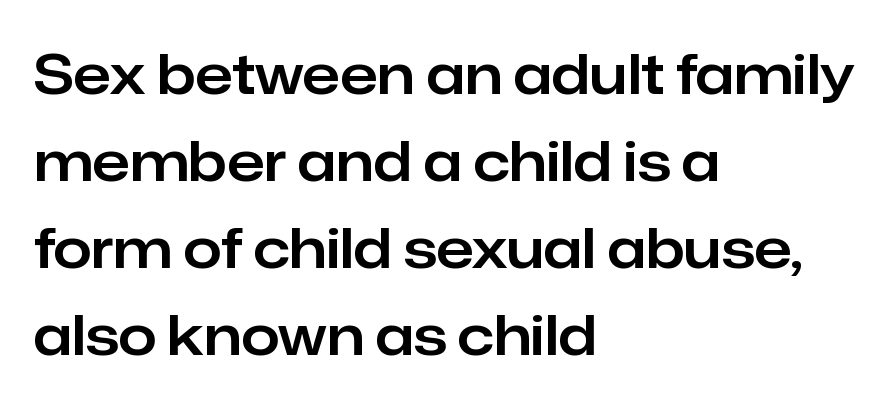
The image shows 55 px sans-serif type, upright; set left-aligned, normal line spacing (1.58x), normal letter spacing, not underlined; low stroke contrast and a medium x-height.
